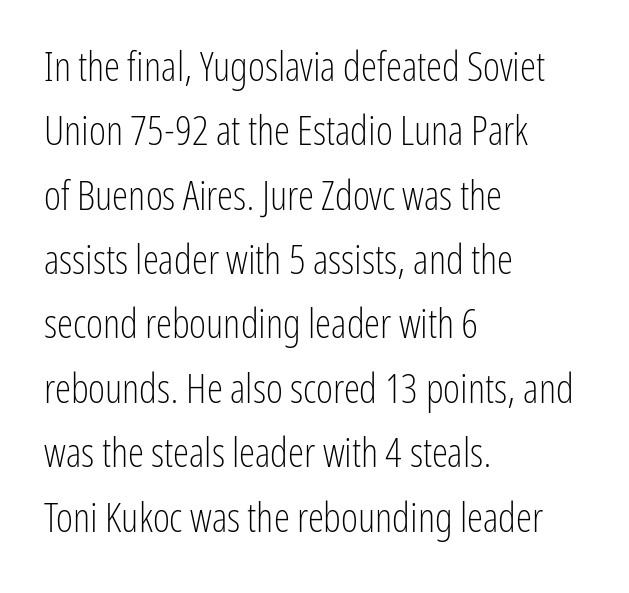
The image shows 41 px light, condensed sans-serif type, upright; set left-aligned, normal line spacing (1.57x), normal letter spacing, not underlined; low stroke contrast and a medium x-height.
